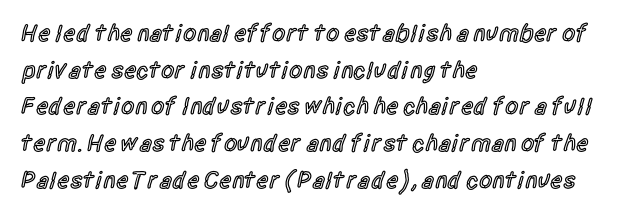
{"bold": "semi", "underline": "no", "align": "left", "line_spacing": "normal", "line_spacing_ratio": 1.53, "letter_spacing": "normal", "letter_spacing_em": 0.0, "glyph_px": 24}
